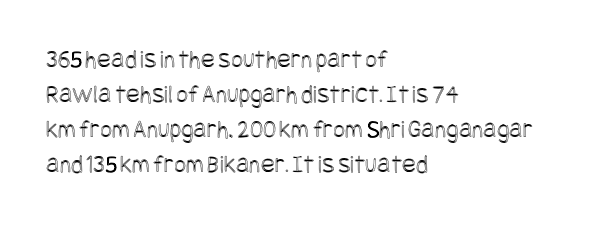
Upright lettering throughout. A classic flush-left, rag-right setting is used for this passage. Underlining? Definitely not there. The passage shown stacks its lines at a standard gap. The letterforms sit shoulder to shoulder at normal distance.
